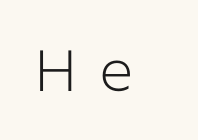
The image shows 58 px light sans-serif type, upright; set unusually wide letter spacing (+0.37 em), not underlined; low stroke contrast and a medium x-height.
